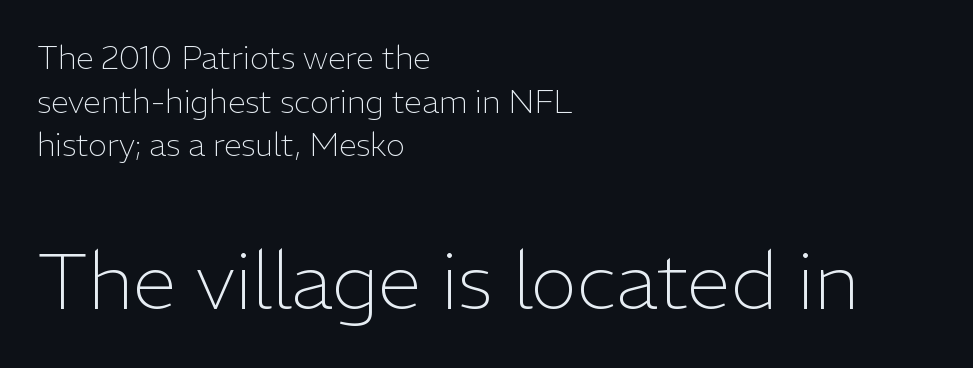
The image shows 79 px light sans-serif type, upright; set left-aligned, normal line spacing (1.36x), normal letter spacing, not underlined; the second (bottom) block is 2.47x larger; low stroke contrast and a medium x-height.
